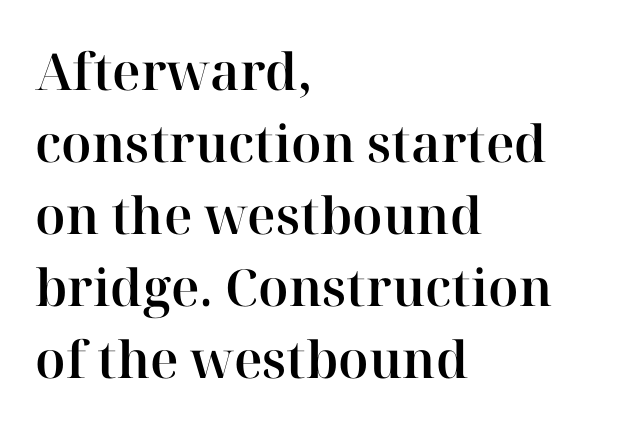
Q: Is the text italic (slanted)? A: No, it is upright.
Q: Is the typeface a serif or a sans-serif typeface? A: Serif.
Q: Is the text underlined? A: No.
Q: How is the paragraph aligned? A: Left-aligned.
Q: Is the spacing between letters normal or unusually wide? A: Normal.
Q: Is the spacing between lines tight, normal or loose? A: Normal.
Q: Width (condensed, normal, or wide)? A: Normal.
Q: Stroke contrast? A: High.
Q: x-height? A: Medium.
Q: Monospaced? A: No.
